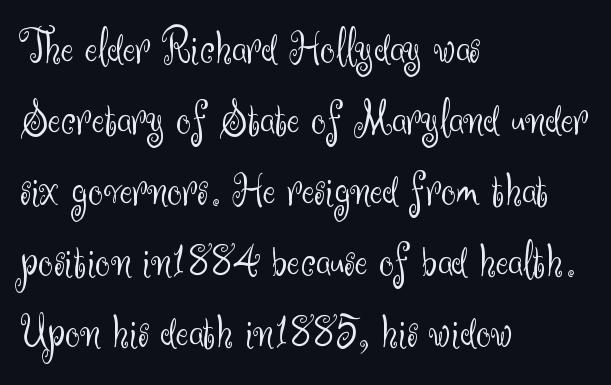
{"serif": "no", "italic": "no", "bold": "no", "weight": "light", "width": "normal", "stroke_contrast": "medium", "x_height": "small", "monospaced": "no", "underline": "no", "align": "left", "line_spacing": "normal", "line_spacing_ratio": 1.48, "letter_spacing": "normal", "letter_spacing_em": 0.0, "glyph_px": 48}
